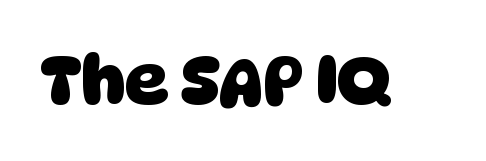
Default kerning and tracking; the words read as compact shapes. The typeface chosen for these lines omits serifs. The glyphs have the mass of a bold cut. The words here are not underlined.
